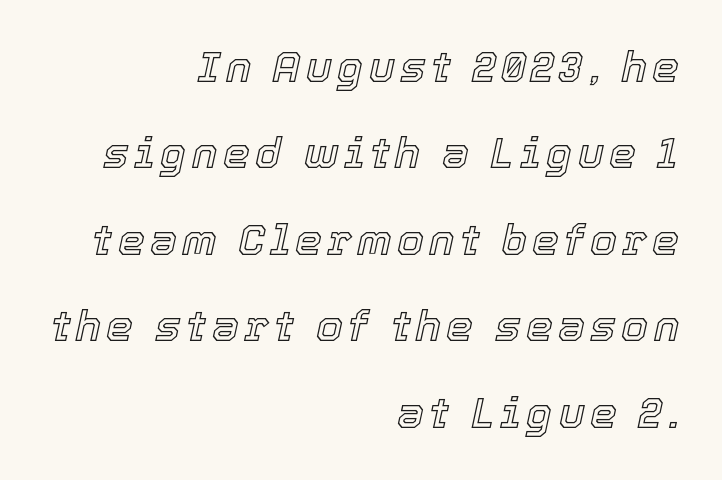
Q: Is the text italic (slanted)? A: Yes, it leans right by about 12 degrees.
Q: Is the text underlined? A: No.
Q: How is the paragraph aligned? A: Right-aligned.
Q: Is the spacing between lines tight, normal or loose? A: Loose.
Q: Width (condensed, normal, or wide)? A: Normal.
Q: x-height? A: Medium.
Q: Monospaced? A: No.
